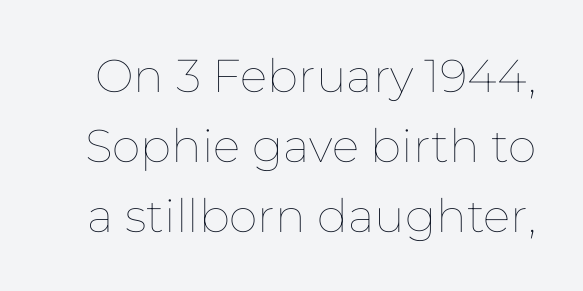
The image shows 46 px thin type, upright; set normal line spacing (1.52x), normal letter spacing, not underlined; low stroke contrast and a medium x-height.
